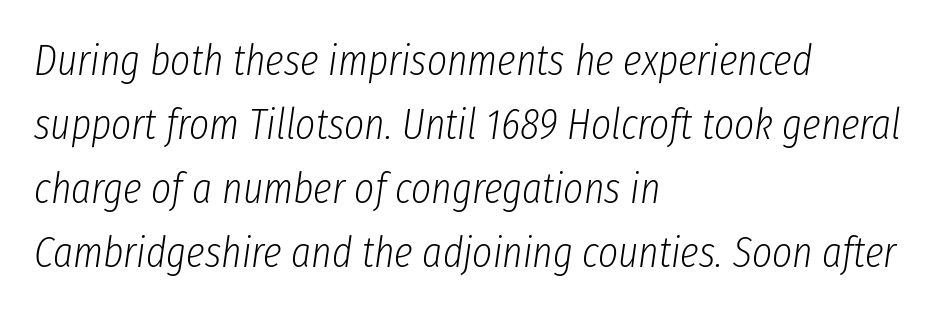
Q: Is the text bold? A: No.
Q: Is the text italic (slanted)? A: Yes, it leans right by about 8 degrees.
Q: Is the text underlined? A: No.
Q: How is the paragraph aligned? A: Left-aligned.
Q: Is the spacing between letters normal or unusually wide? A: Normal.
Q: Is the spacing between lines tight, normal or loose? A: Normal.
Q: Width (condensed, normal, or wide)? A: Condensed.
Q: Stroke contrast? A: Low.
Q: x-height? A: Medium.
Q: Monospaced? A: No.
